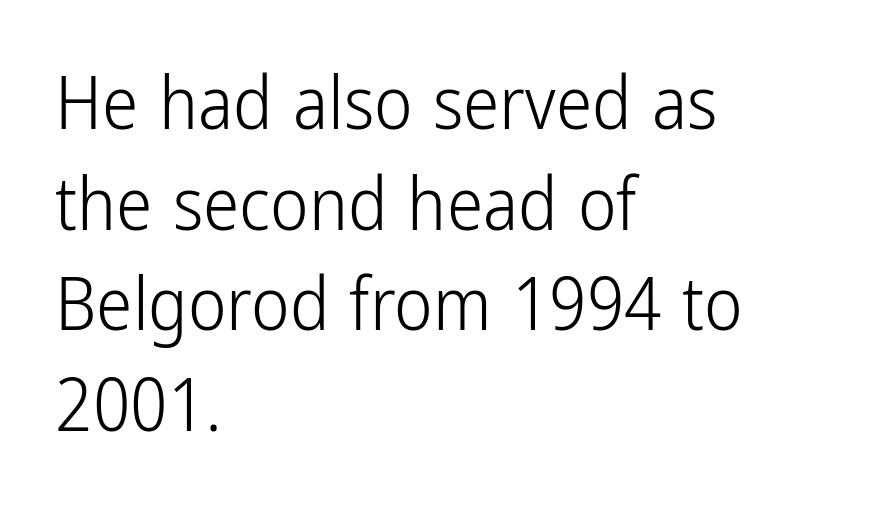
{"serif": "no", "italic": "no", "bold": "no", "weight": "light", "width": "condensed", "stroke_contrast": "low", "x_height": "medium", "monospaced": "no", "underline": "no", "align": "left", "line_spacing": "normal", "line_spacing_ratio": 1.38, "letter_spacing": "normal", "letter_spacing_em": 0.0, "glyph_px": 73}
